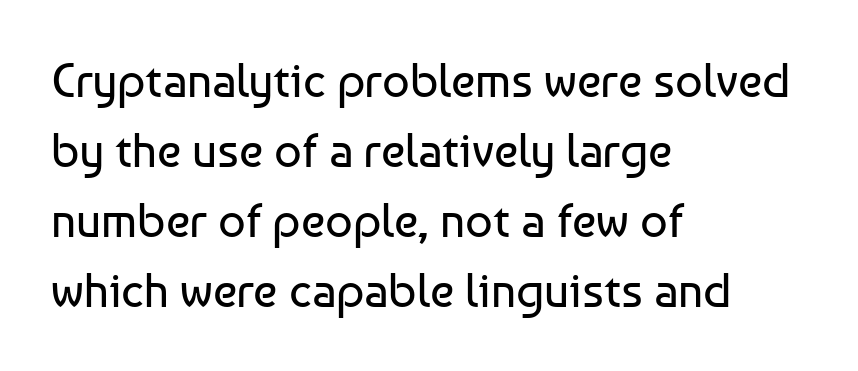
The image shows 48 px regular-weight sans-serif type, upright; set left-aligned, normal line spacing (1.46x), normal letter spacing, not underlined; low stroke contrast and a medium x-height.
